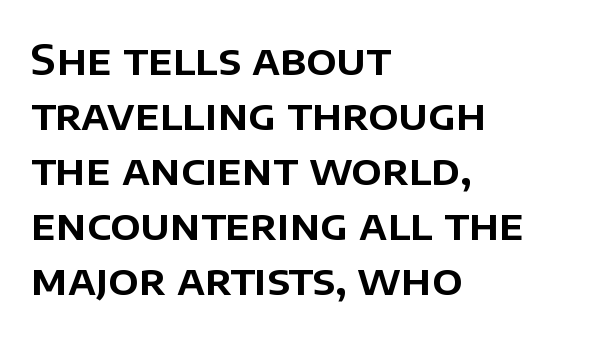
The image shows 42 px sans-serif type, upright; set left-aligned, normal line spacing (1.31x), normal letter spacing, not underlined; low stroke contrast and a large x-height.
